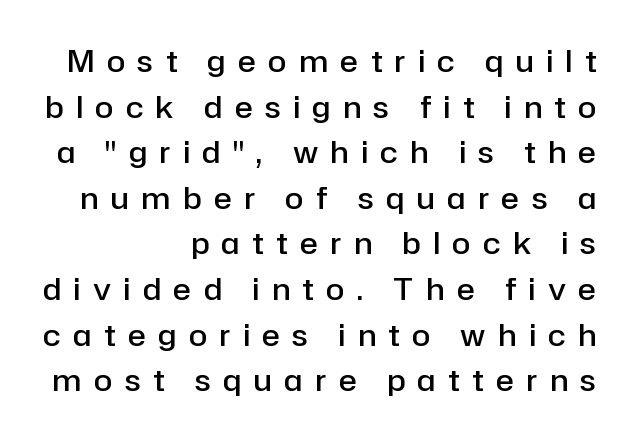
The image shows 30 px semibold sans-serif type, upright; set right-aligned, normal line spacing (1.52x), unusually wide letter spacing (+0.42 em), not underlined; low stroke contrast and a medium x-height.
